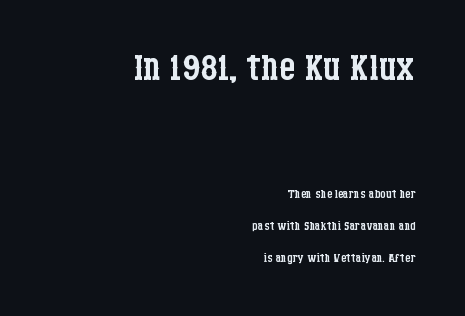
Q: Is the text bold? A: No.
Q: Is the text italic (slanted)? A: No, it is upright.
Q: Is the typeface a serif or a sans-serif typeface? A: Serif.
Q: Is the text underlined? A: No.
Q: How is the paragraph aligned? A: Right-aligned.
Q: Is the spacing between letters normal or unusually wide? A: Normal.
Q: Which block of text is set in a larger size, the first (top) or the second (bottom)? A: The first (top) one.
Q: Width (condensed, normal, or wide)? A: Condensed.
Q: Stroke contrast? A: Low.
Q: x-height? A: Large.
Q: Monospaced? A: No.
